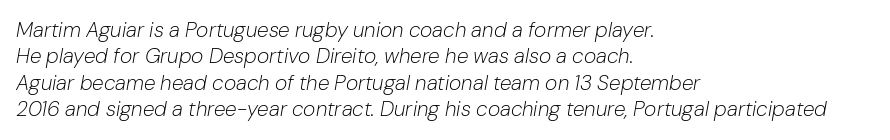
The image shows 21 px text type, italic (leaning right); set left-aligned, normal line spacing (1.26x), normal letter spacing, not underlined.
